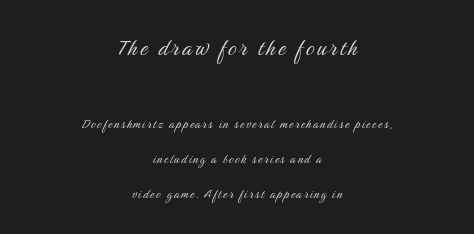
Q: Is the text bold? A: No.
Q: Is the text italic (slanted)? A: Yes.
Q: Is the text underlined? A: No.
Q: How is the paragraph aligned? A: Centered.
Q: Is the spacing between lines tight, normal or loose? A: Loose.
Q: Which block of text is set in a larger size, the first (top) or the second (bottom)? A: The first (top) one.
